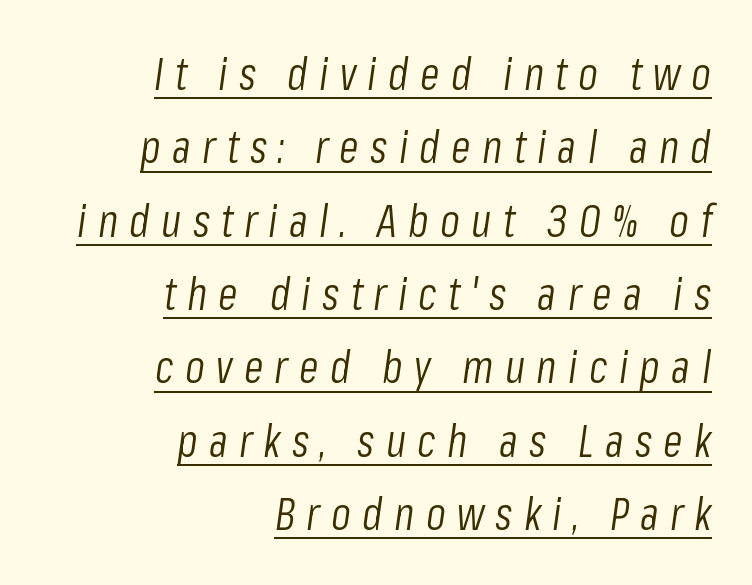
Observe the lean: these are italic letterforms. Each letter keeps its own natural width here, so spacing adapts to shape. Stem width sits at or under what a default text font uses. Beneath each row of characters lies a ruled line. Teacher's note: observe the even right margin — that is flush-right alignment. In terms of letterspacing, this is a distinctly airy, spread setting.
